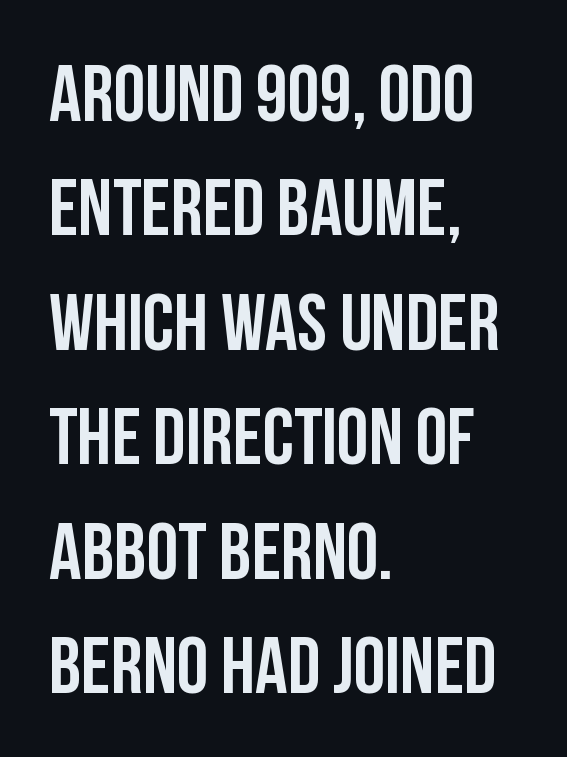
{"serif": "no", "italic": "no", "width": "condensed", "stroke_contrast": "low", "x_height": "large", "monospaced": "no", "underline": "no", "align": "left", "line_spacing": "normal", "line_spacing_ratio": 1.43, "letter_spacing": "normal", "letter_spacing_em": 0.0, "glyph_px": 80}
